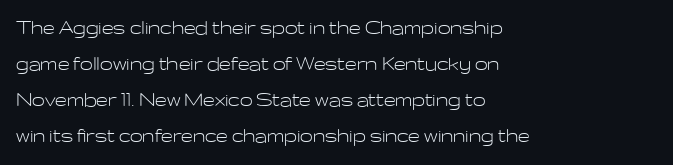
The image shows 23 px text type, upright; set left-aligned, normal line spacing (1.57x), normal letter spacing, not underlined.
